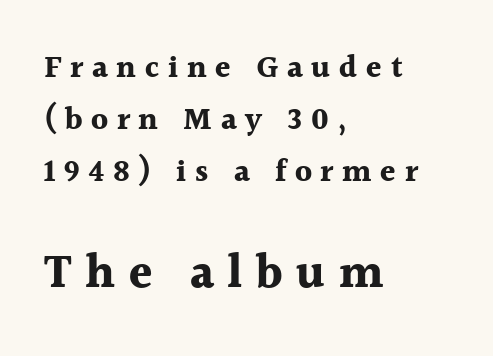
The emphasis by scale lands on block number two, below. Leading matches the norm, producing a regular column. Small tapered or slab feet sit at the stroke ends, so this counts as serif. Quick note: not italic, upright.
